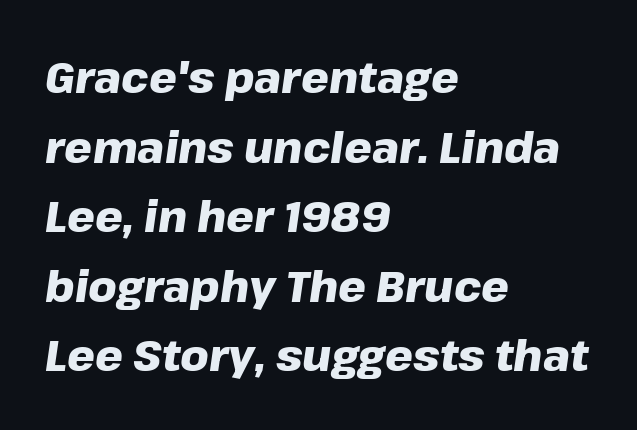
The specimen omits any rule beneath the text block's lines. How are the letters spaced? Ordinarily, with no added tracking. Is there much room between lines? A standard amount, neither cramped nor airy. Notice how the passage keeps a crisp vertical edge on the left only. The sample has been set heavy, in full bold. Varying glyph widths throughout — classic text-font behaviour.
